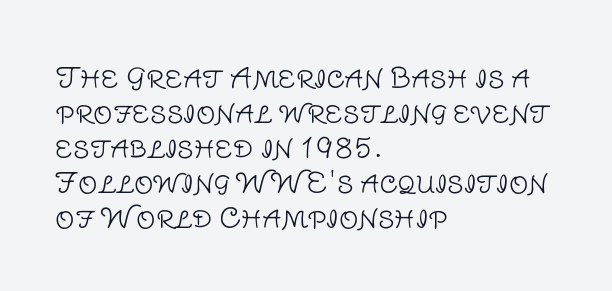
Plain, unruled lines of type. The paragraph has a hard left edge and a soft right edge. This rendering leaves character spacing at its baseline value. A typesetter would call this leading conventional body-copy spacing. These glyphs show unthickened strokes, regular width or finer.
